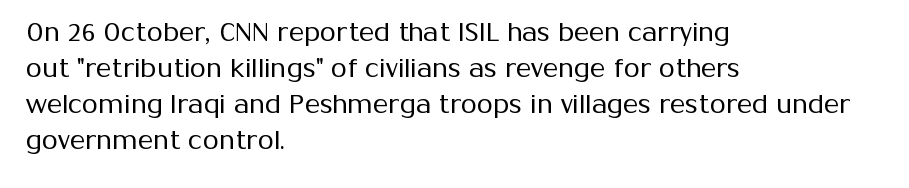
Q: Is the text bold? A: No.
Q: Is the text italic (slanted)? A: No, it is upright.
Q: Is the text underlined? A: No.
Q: How is the paragraph aligned? A: Left-aligned.
Q: Is the spacing between letters normal or unusually wide? A: Normal.
Q: Is the spacing between lines tight, normal or loose? A: Normal.
